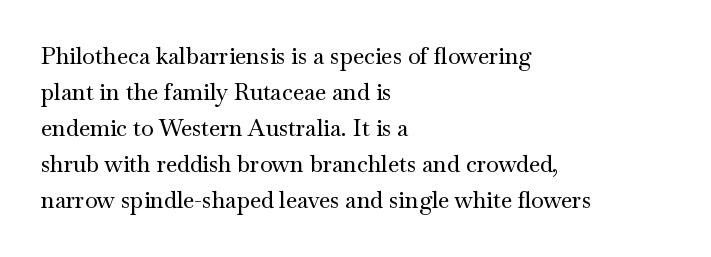
{"italic": "no", "underline": "no", "align": "left", "line_spacing": "normal", "line_spacing_ratio": 1.57, "letter_spacing": "normal", "letter_spacing_em": 0.0, "glyph_px": 23}
